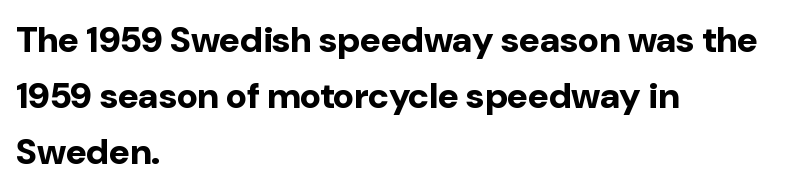
{"serif": "no", "italic": "no", "bold": "yes", "weight": "bold", "width": "normal", "stroke_contrast": "low", "x_height": "medium", "monospaced": "no", "underline": "no", "align": "left", "line_spacing": "normal", "line_spacing_ratio": 1.56, "letter_spacing": "normal", "letter_spacing_em": 0.0, "glyph_px": 36}
